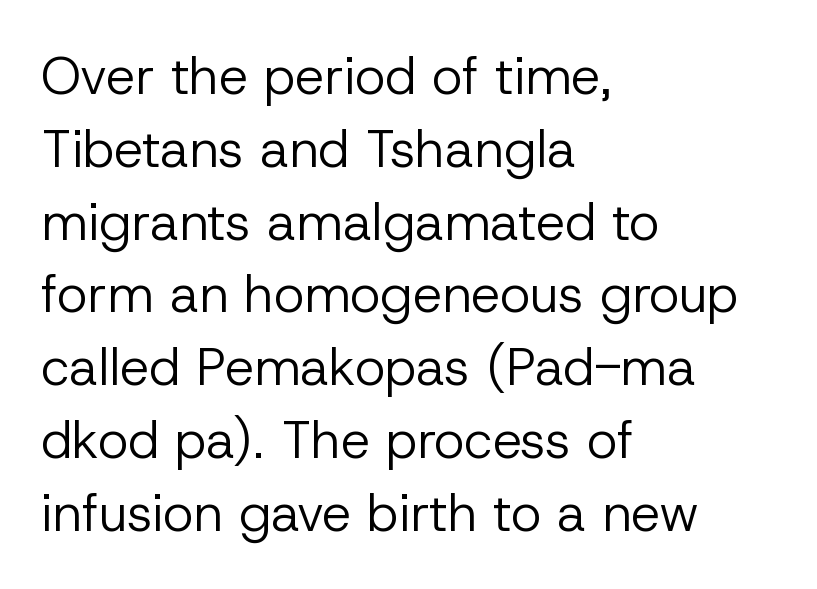
Q: Is the text bold? A: No.
Q: Is the text italic (slanted)? A: No, it is upright.
Q: Is the typeface a serif or a sans-serif typeface? A: Sans-serif.
Q: Is the text underlined? A: No.
Q: How is the paragraph aligned? A: Left-aligned.
Q: Is the spacing between letters normal or unusually wide? A: Normal.
Q: Is the spacing between lines tight, normal or loose? A: Normal.
Q: Width (condensed, normal, or wide)? A: Normal.
Q: Stroke contrast? A: Low.
Q: x-height? A: Medium.
Q: Monospaced? A: No.
